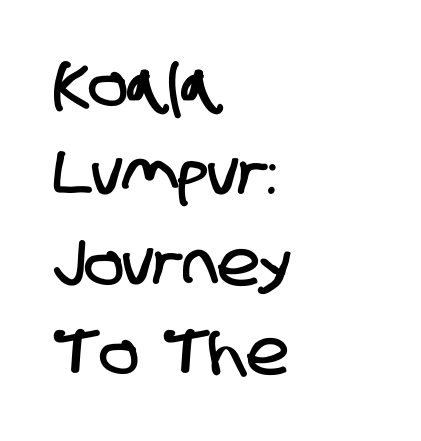
Whoever set this chose a conventional vertical rhythm. Descender tails drop into unmarked territory. These lines are rendered in a variable-pitch font. Line starts are locked; line ends wander. Students, note that the glyphs here touch the page at normal intervals.
